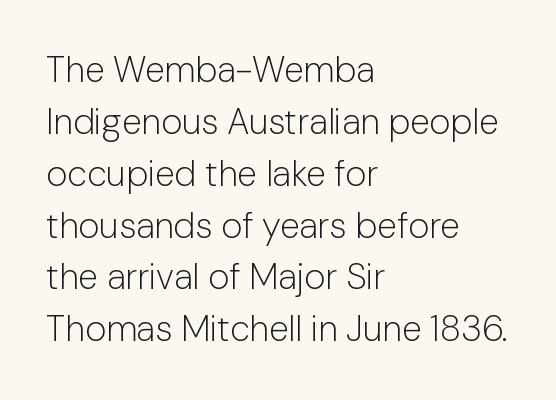
The image shows 36 px light sans-serif type, upright; set left-aligned, normal line spacing (1.44x), normal letter spacing, not underlined; low stroke contrast and a medium x-height.
